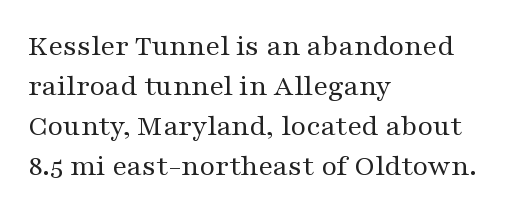
{"serif": "yes", "italic": "no", "bold": "no", "weight": "regular", "width": "wide", "stroke_contrast": "medium", "x_height": "medium", "monospaced": "no", "underline": "no", "align": "left", "line_spacing": "normal", "line_spacing_ratio": 1.33, "letter_spacing": "normal", "letter_spacing_em": 0.0, "glyph_px": 30}
